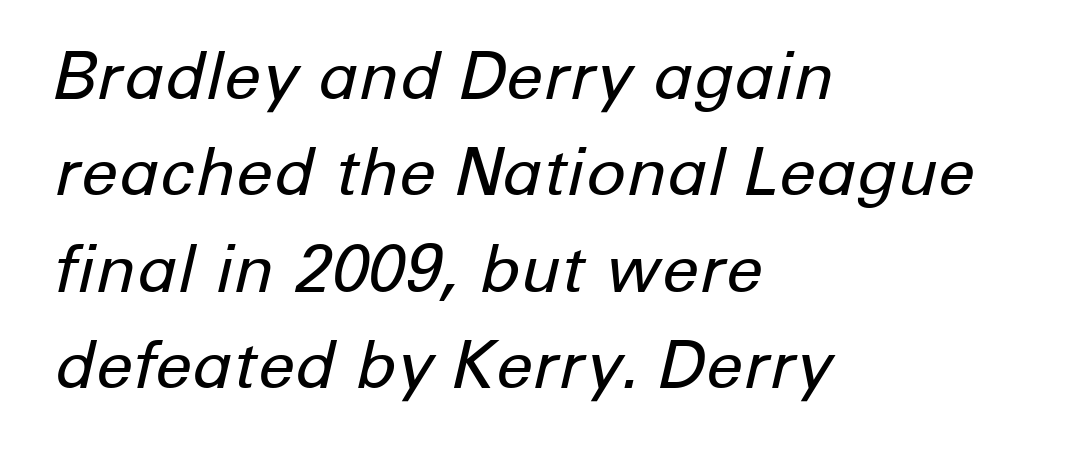
{"italic": "yes", "lean": "right", "slant_degrees": 12, "bold": "no", "weight": "regular", "width": "normal", "stroke_contrast": "low", "x_height": "medium", "monospaced": "no", "underline": "no", "align": "left", "line_spacing": "normal", "line_spacing_ratio": 1.46, "letter_spacing": "normal", "letter_spacing_em": 0.0, "glyph_px": 66}
